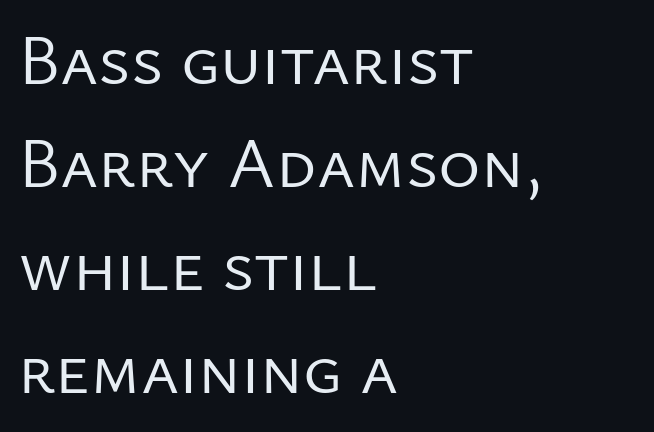
The face used here is proportionally spaced, like ordinary book or web type. The font's upright variant was chosen for this text. Left-aligned paragraph, ragged on the right. This block has exactly the height ordinary leading produces. Words float on clear page, feet unadorned.
